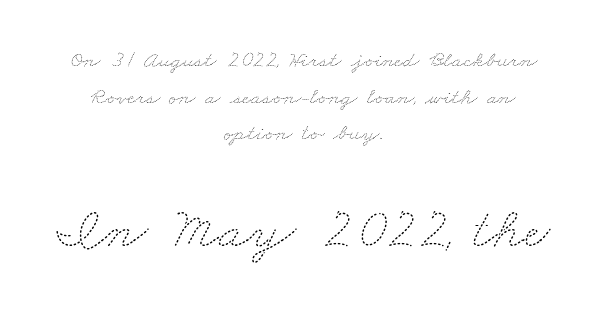
{"bold": "no", "weight": "thin", "width": "wide", "stroke_contrast": "medium", "x_height": "small", "monospaced": "no", "underline": "no", "align": "center", "line_spacing": "normal", "line_spacing_ratio": 1.59, "letter_spacing": "normal", "letter_spacing_em": 0.0, "larger_block": "second", "size_ratio": 2.52, "glyph_px": 58}
